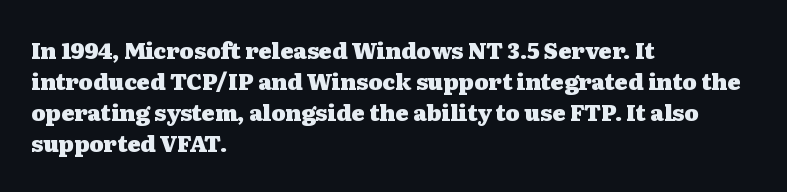
The image shows 22 px bold type, upright; set left-aligned, normal line spacing (1.41x), normal letter spacing, not underlined.
